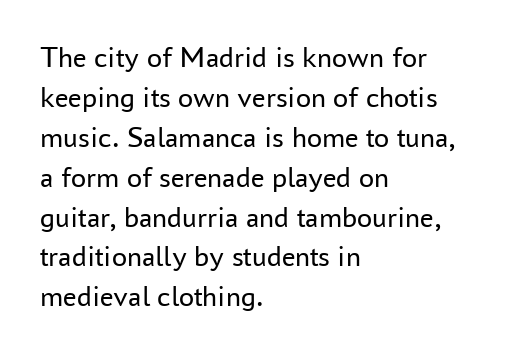
Weight class: somewhere from thin through regular. A bare baseline throughout the passage. The lines are quadded left. Is this a fixed-width face? No — the glyphs have proportional, varying widths.
